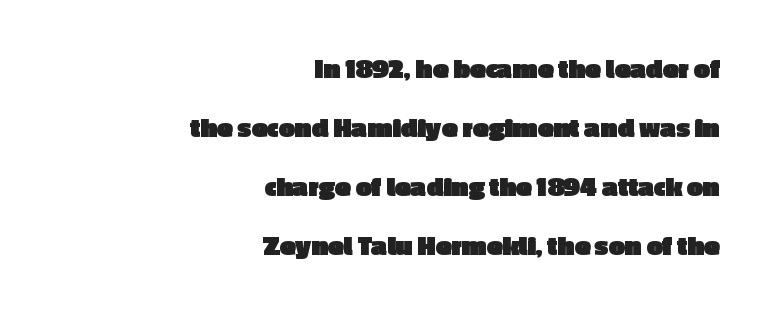
The image shows 29 px heavy sans-serif type, upright; set right-aligned, loose line spacing (2.04x), normal letter spacing, not underlined; a medium x-height.
